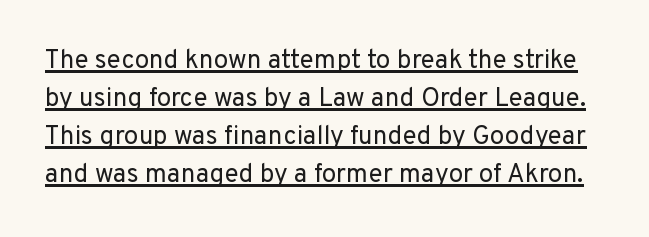
The image shows 26 px text type, upright; set normal line spacing (1.46x), normal letter spacing, underlined.
